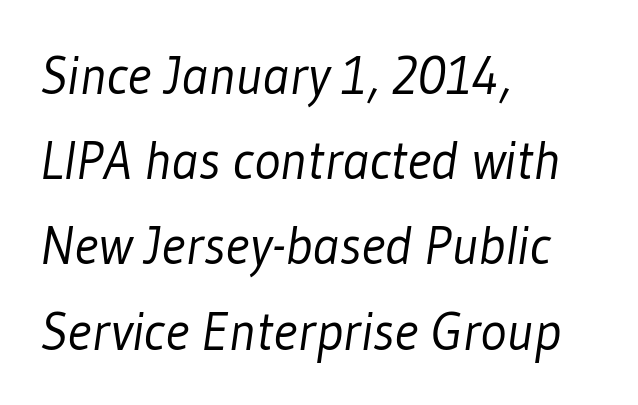
Q: Is the text bold? A: No.
Q: Is the typeface a serif or a sans-serif typeface? A: Sans-serif.
Q: Is the text underlined? A: No.
Q: How is the paragraph aligned? A: Left-aligned.
Q: Is the spacing between letters normal or unusually wide? A: Normal.
Q: Is the spacing between lines tight, normal or loose? A: Normal.
Q: Width (condensed, normal, or wide)? A: Condensed.
Q: Stroke contrast? A: Low.
Q: x-height? A: Medium.
Q: Monospaced? A: No.
